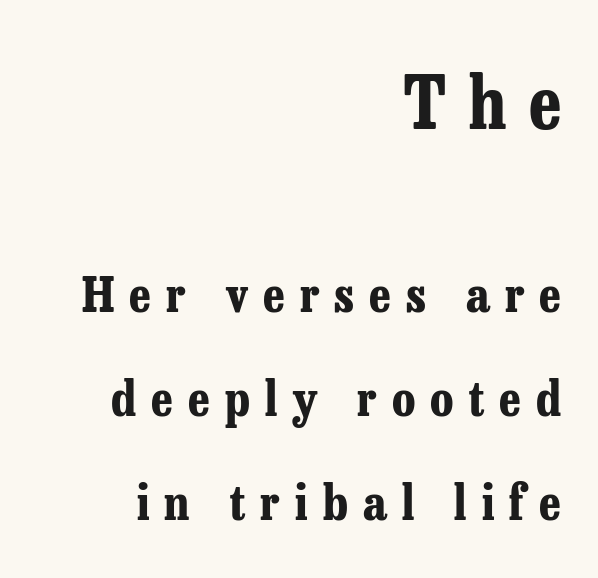
{"serif": "yes", "italic": "no", "bold": "yes", "weight": "bold", "width": "condensed", "stroke_contrast": "low", "x_height": "medium", "monospaced": "no", "underline": "no", "align": "right", "line_spacing": "loose", "line_spacing_ratio": 2.12, "letter_spacing": "wide", "letter_spacing_em": 0.31, "larger_block": "first", "size_ratio": 1.49, "glyph_px": 73}
